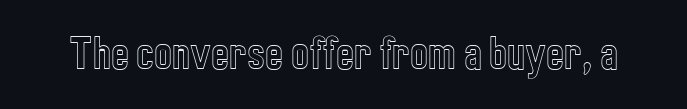
The image shows 38 px condensed type, upright; set normal letter spacing, not underlined; a medium x-height.
